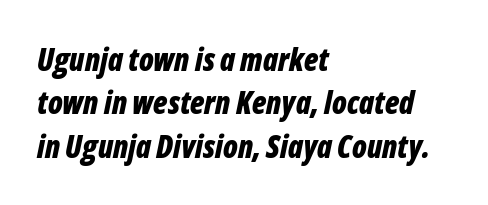
{"italic": "yes", "lean": "right", "slant_degrees": 12, "bold": "yes", "weight": "bold", "width": "condensed", "stroke_contrast": "low", "x_height": "medium", "monospaced": "no", "underline": "no", "align": "left", "line_spacing": "normal", "line_spacing_ratio": 1.4, "letter_spacing": "normal", "letter_spacing_em": 0.0, "glyph_px": 31}
